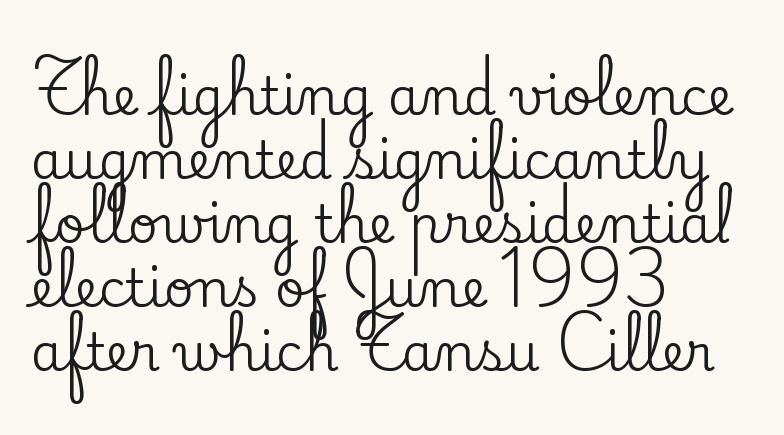
The image shows 52 px serif type, upright; set left-aligned, line spacing 1.23x, normal letter spacing, not underlined; low stroke contrast and a small x-height.
